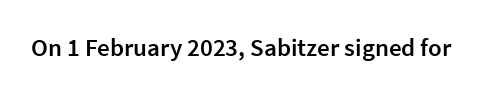
{"italic": "no", "bold": "semi", "underline": "no", "letter_spacing": "normal", "letter_spacing_em": 0.0, "glyph_px": 25}
